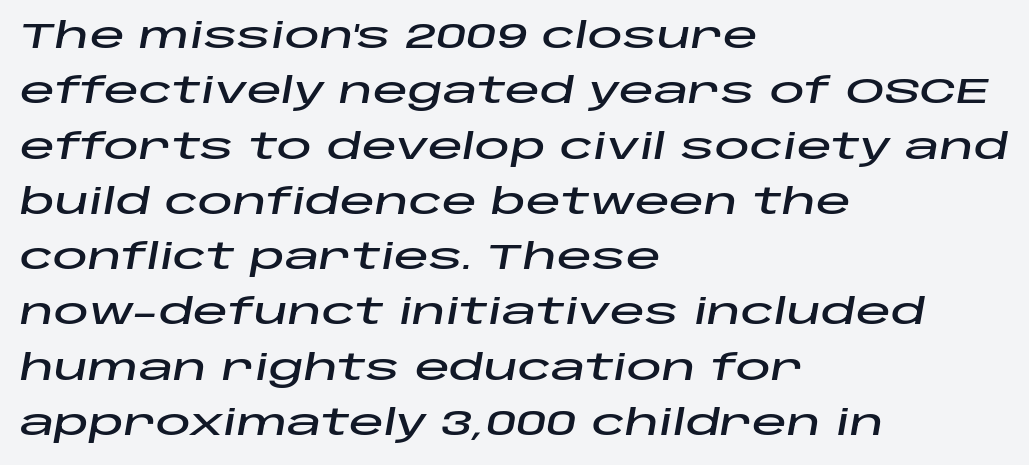
Q: Is the text italic (slanted)? A: Yes, it leans right by about 10 degrees.
Q: Is the text underlined? A: No.
Q: How is the paragraph aligned? A: Left-aligned.
Q: Is the spacing between letters normal or unusually wide? A: Normal.
Q: Is the spacing between lines tight, normal or loose? A: Normal.
Q: Width (condensed, normal, or wide)? A: Wide.
Q: Stroke contrast? A: Low.
Q: x-height? A: Large.
Q: Monospaced? A: No.
